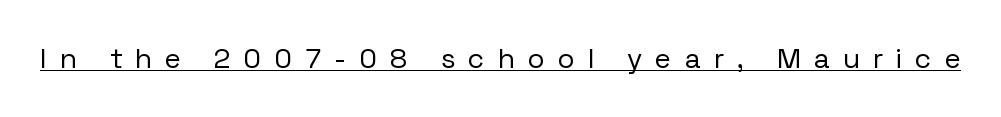
{"serif": "no", "italic": "no", "bold": "no", "weight": "regular", "width": "normal", "stroke_contrast": "low", "x_height": "medium", "monospaced": "no", "underline": "yes", "letter_spacing": "wide", "letter_spacing_em": 0.48, "glyph_px": 28}
